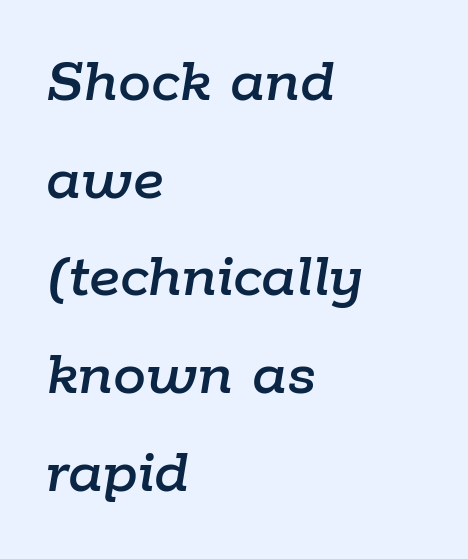
Notice how the stems are inclined rather than vertical — that's the hallmark of italics. This rendering uses left alignment, leaving the right contour irregular. Here the glyphs are tracked normally, forming tight word shapes. A normal amount of white space separates one row of letters from the next.
